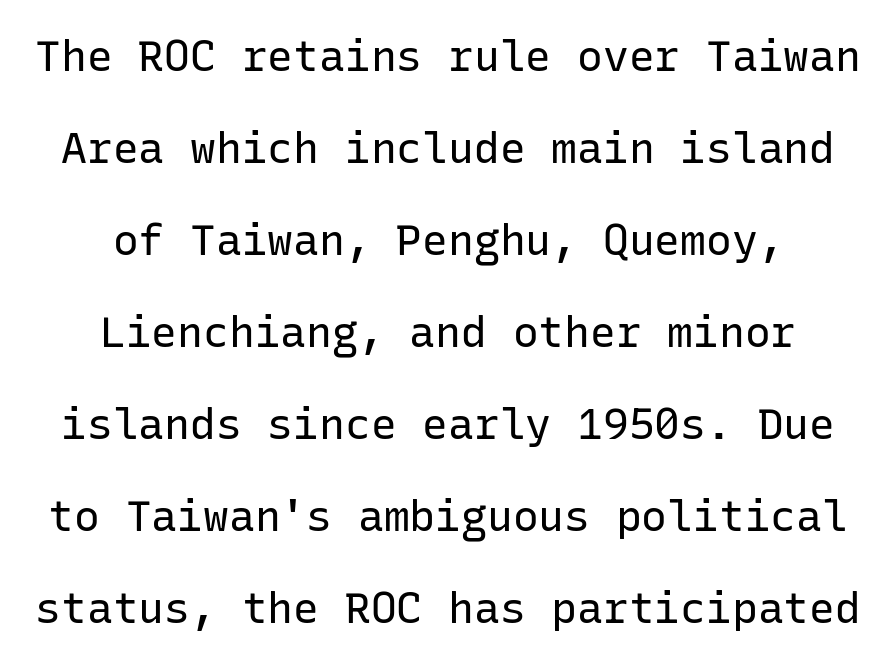
The image shows 43 px regular-weight sans-serif type, upright, monospaced; set centered, loose line spacing (2.14x), normal letter spacing, not underlined; low stroke contrast and a medium x-height.
